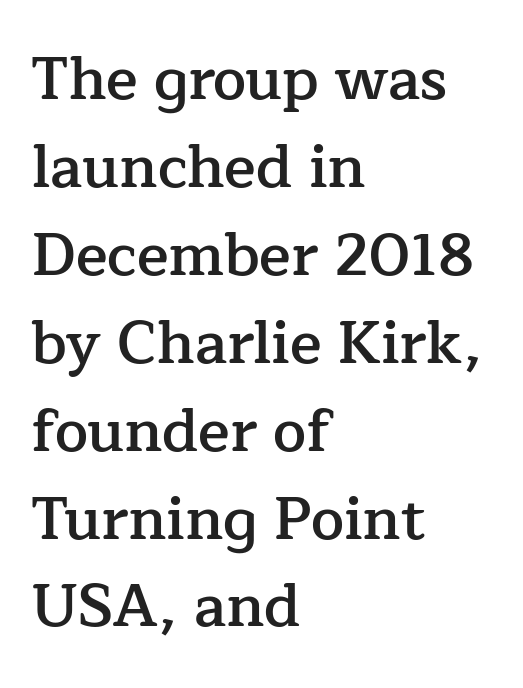
The image shows 59 px semibold serif type, upright; set left-aligned, normal line spacing (1.49x), normal letter spacing, not underlined; low stroke contrast and a medium x-height.
